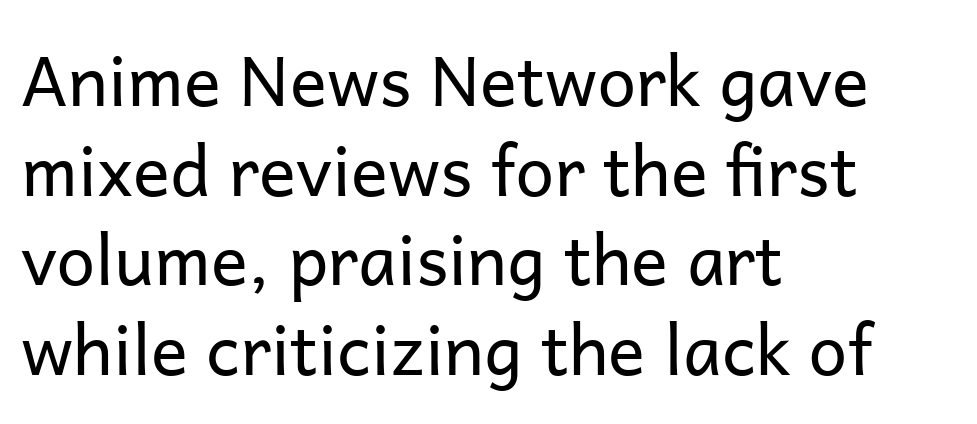
The weight tops out at a normal text grade. Spacing between characters is what you'd get straight out of the box. Each letter's strokes conclude bluntly, with no projecting serifs. The rendering uses a moderate line-height, typical for paragraphs. The lines in this sample share a left origin and differ only in where they stop. Looks like regular typesetting: each glyph gets only the width it needs.
